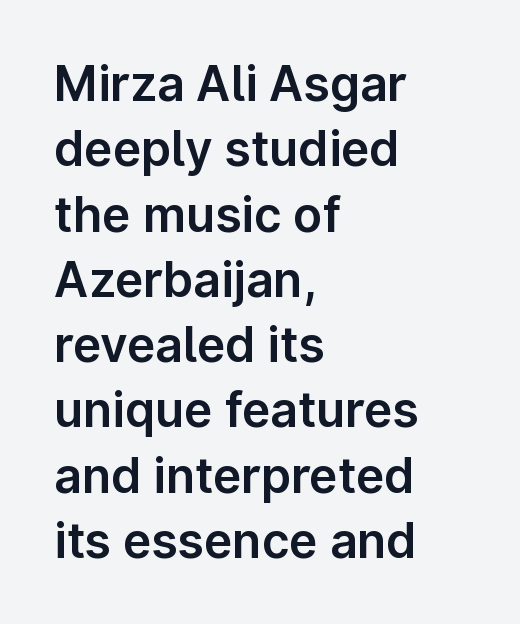
Default kerning and tracking; the words read as compact shapes. The rendering uses a moderate line-height, typical for paragraphs. The typesetter chose a ragged-right arrangement here. The axis of the letterforms is exactly vertical. Clear beneath every line of the passage.
